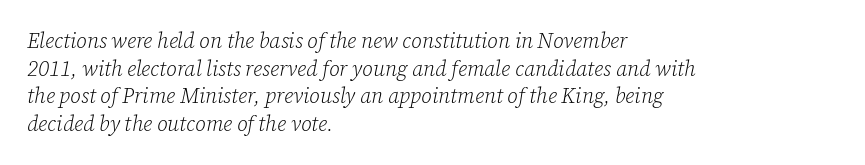
{"italic": "yes", "lean": "right", "slant_degrees": 12, "bold": "no", "underline": "no", "align": "left", "line_spacing": "normal", "line_spacing_ratio": 1.31, "letter_spacing": "normal", "letter_spacing_em": 0.0, "glyph_px": 21}
